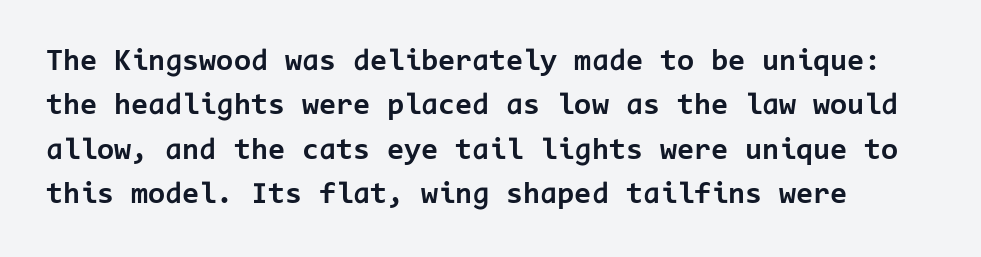
Here the glyphs are tracked normally, forming tight word shapes. The face used here is a sans, in the tradition of grotesques and geometrics. Ordinary non-slanted type is in use. The zone under the glyphs is completely vacant. I'd describe the lettering as bold — thick and assertive. Summary of vertical rhythm: regular, with standard interline spacing.
